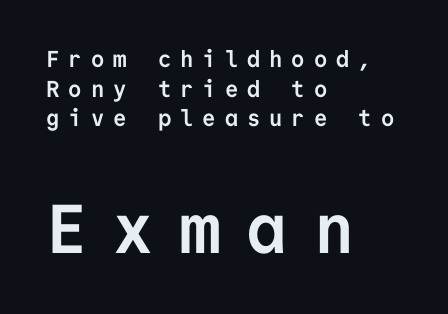
{"serif": "no", "italic": "no", "bold": "yes", "weight": "semibold", "width": "normal", "stroke_contrast": "low", "x_height": "medium", "monospaced": "yes", "underline": "no", "align": "left", "line_spacing": "normal", "line_spacing_ratio": 1.29, "letter_spacing": "wide", "letter_spacing_em": 0.39, "larger_block": "second", "size_ratio": 3.0, "glyph_px": 69}
